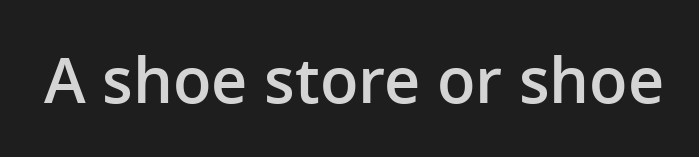
Q: Is the text bold? A: Semi-bold.
Q: Is the text italic (slanted)? A: No, it is upright.
Q: Is the typeface a serif or a sans-serif typeface? A: Sans-serif.
Q: Is the text underlined? A: No.
Q: Is the spacing between letters normal or unusually wide? A: Normal.
Q: Width (condensed, normal, or wide)? A: Normal.
Q: Stroke contrast? A: Low.
Q: x-height? A: Medium.
Q: Monospaced? A: No.
